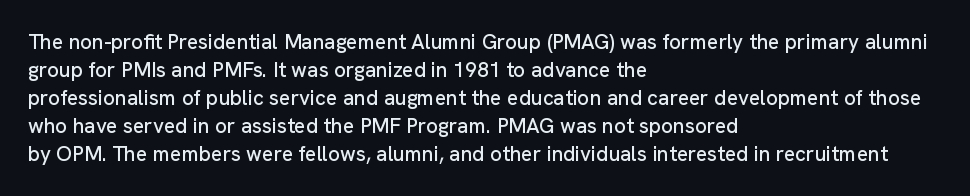
{"italic": "no", "underline": "no", "align": "left", "line_spacing": "normal", "line_spacing_ratio": 1.33, "letter_spacing": "normal", "letter_spacing_em": 0.0, "glyph_px": 21}
